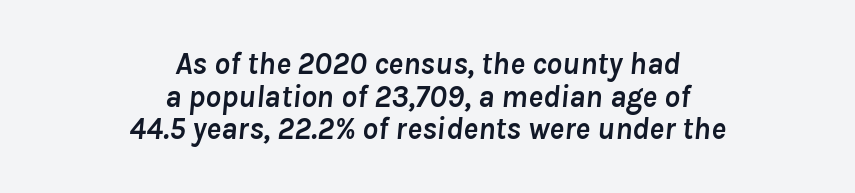
The image shows 31 px semibold type, italic (leaning right); set centered, tight line spacing (1.05x), normal letter spacing, not underlined; low stroke contrast and a medium x-height.
